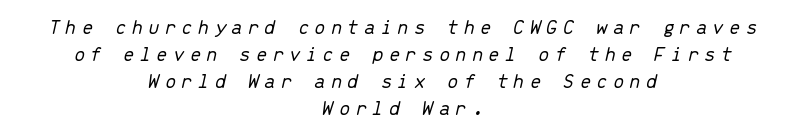
Q: Is the text bold? A: No.
Q: Is the text italic (slanted)? A: Yes, it leans right by about 13 degrees.
Q: Is the text underlined? A: No.
Q: How is the paragraph aligned? A: Centered.
Q: Is the spacing between letters normal or unusually wide? A: Unusually wide.
Q: Is the spacing between lines tight, normal or loose? A: Normal.
